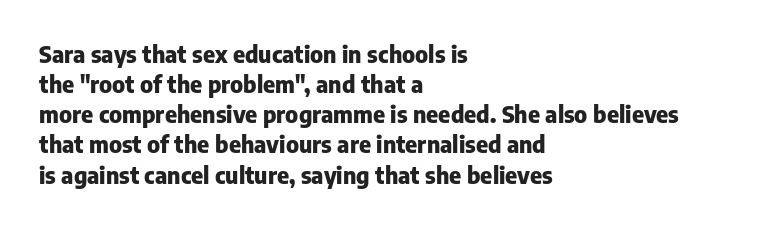
The image shows 23 px bold type, upright; set left-aligned, normal line spacing (1.31x), normal letter spacing, not underlined.
